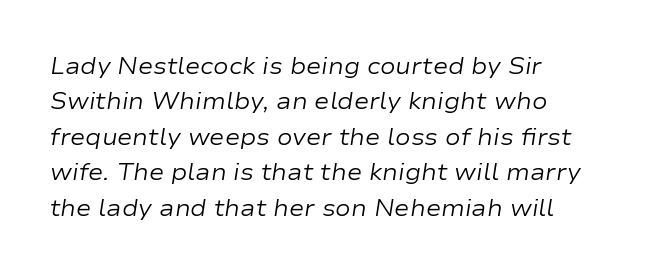
The image shows 23 px text type, italic (leaning right); set left-aligned, normal line spacing (1.54x), normal letter spacing, not underlined.
